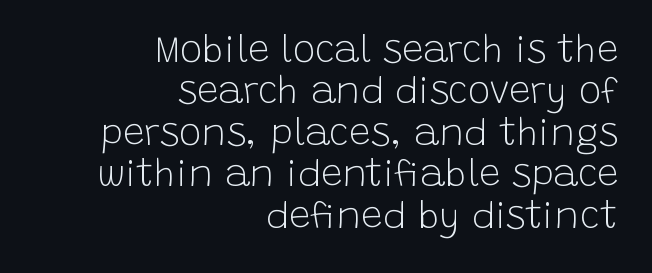
Q: Is the text bold? A: No.
Q: Is the text italic (slanted)? A: No, it is upright.
Q: Is the typeface a serif or a sans-serif typeface? A: Sans-serif.
Q: Is the text underlined? A: No.
Q: How is the paragraph aligned? A: Right-aligned.
Q: Is the spacing between letters normal or unusually wide? A: Normal.
Q: Is the spacing between lines tight, normal or loose? A: Tight.
Q: Width (condensed, normal, or wide)? A: Normal.
Q: Stroke contrast? A: Low.
Q: x-height? A: Large.
Q: Monospaced? A: No.
